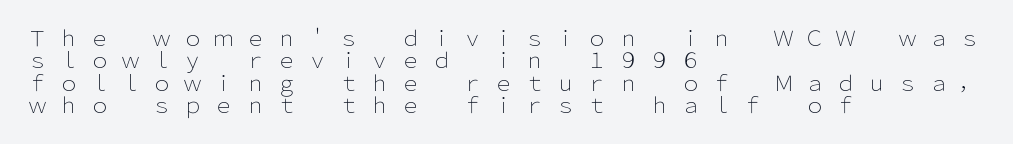
This reads as an unemphasized weight, regular at the heaviest. Compared with a centered layout, this one pins lines to the left instead. Whoever set this chose condensed vertical rhythm over breathing room. Unlike italic type, these characters show no tilt at all. The tracking jumps out immediately: characters are airy and widely separated. The space beneath each line is pristine and unruled.
